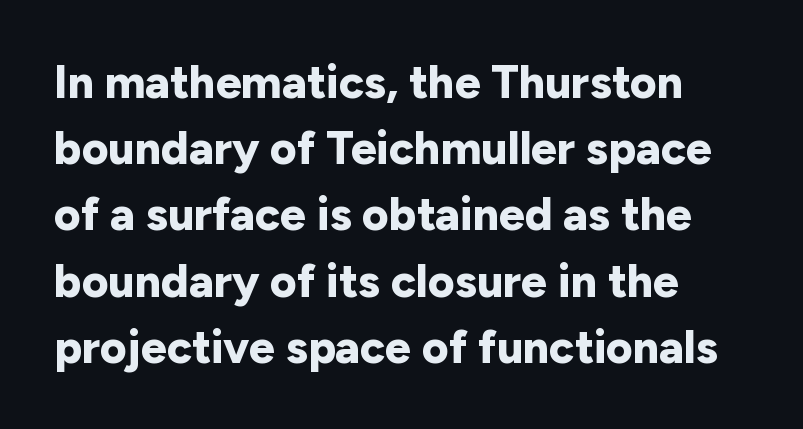
Glyph-to-glyph distance matches everyday printed text. Nobody drew a line under any word here. The designer left line spacing at the default. Teacher's note: observe the even left margin — that is flush-left alignment.
